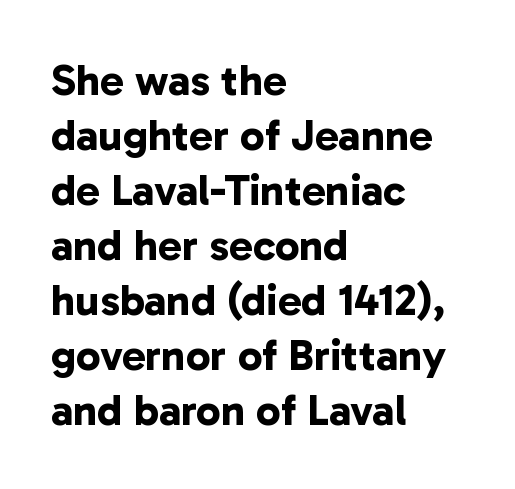
Q: Is the text bold? A: Yes.
Q: Is the typeface a serif or a sans-serif typeface? A: Sans-serif.
Q: Is the text underlined? A: No.
Q: How is the paragraph aligned? A: Left-aligned.
Q: Is the spacing between letters normal or unusually wide? A: Normal.
Q: Is the spacing between lines tight, normal or loose? A: Normal.
Q: Width (condensed, normal, or wide)? A: Normal.
Q: Stroke contrast? A: Low.
Q: x-height? A: Medium.
Q: Monospaced? A: No.
